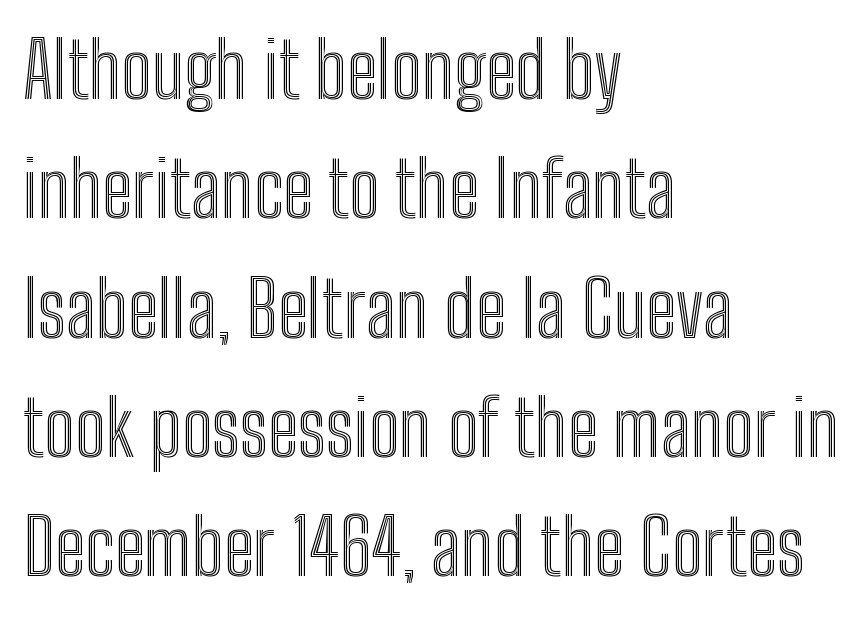
The image shows 77 px condensed type, upright; set left-aligned, normal line spacing (1.55x), normal letter spacing, not underlined; a medium x-height.
